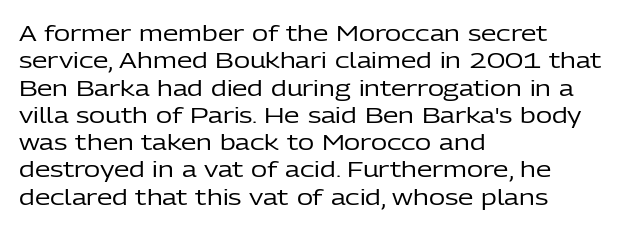
The image shows 22 px text type, upright; set left-aligned, line spacing 1.24x, normal letter spacing, not underlined.
